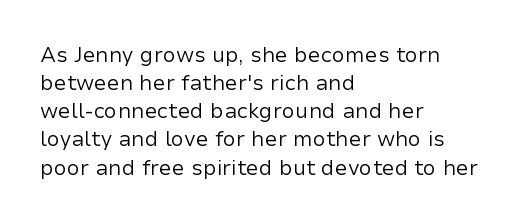
Visually the block forms a straight wall on the left and a jagged coastline on the right. Style check: upright. Bold? No — there's no thickening of the strokes. Notice how descenders clear the ascenders below comfortably — that's standard leading. Each word holds together tightly as a unit, with standard inter-letter gaps.
